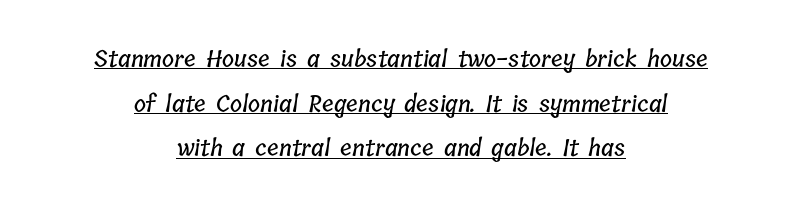
The image shows 23 px text type; set centered, loose line spacing (1.94x), normal letter spacing, underlined.
